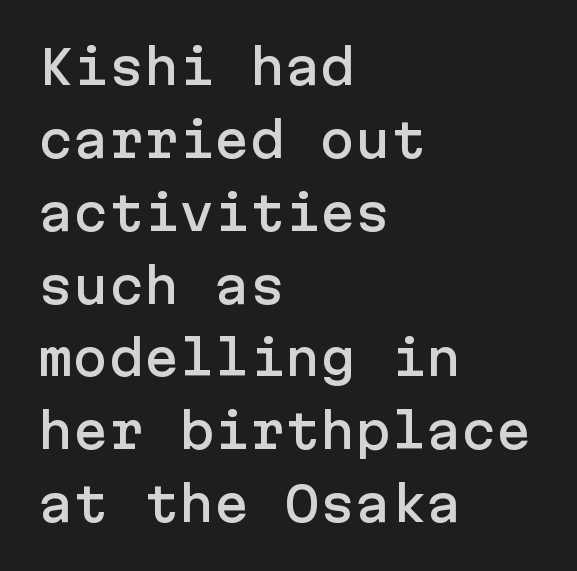
{"serif": "no", "italic": "no", "width": "normal", "stroke_contrast": "low", "x_height": "medium", "underline": "no", "align": "left", "line_spacing": "normal", "line_spacing_ratio": 1.55, "letter_spacing": "normal", "letter_spacing_em": 0.0, "glyph_px": 47}
